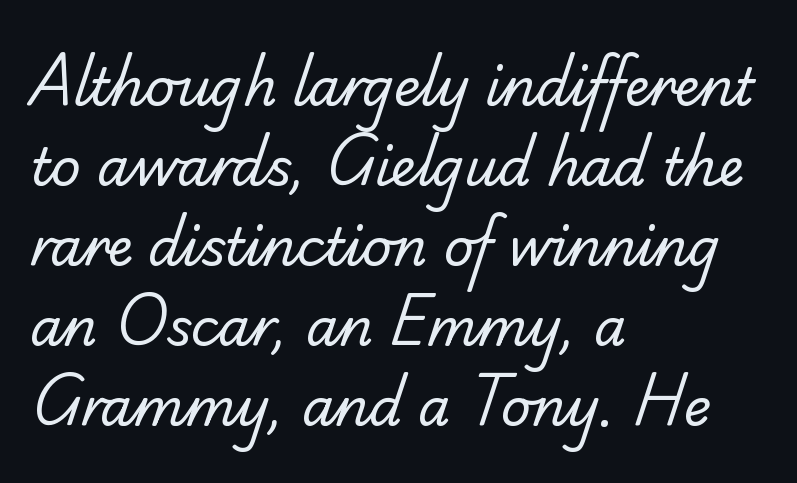
Q: Is the text bold? A: No.
Q: Is the typeface a serif or a sans-serif typeface? A: Serif.
Q: Is the text underlined? A: No.
Q: How is the paragraph aligned? A: Left-aligned.
Q: Is the spacing between letters normal or unusually wide? A: Normal.
Q: Is the spacing between lines tight, normal or loose? A: Normal.
Q: Width (condensed, normal, or wide)? A: Normal.
Q: Stroke contrast? A: Low.
Q: x-height? A: Small.
Q: Monospaced? A: No.
